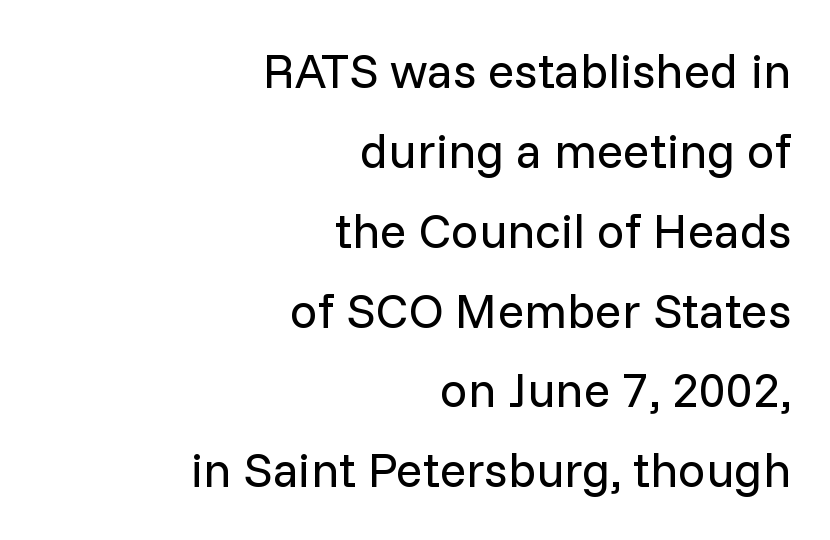
{"serif": "no", "italic": "no", "bold": "no", "weight": "regular", "width": "normal", "stroke_contrast": "low", "x_height": "medium", "monospaced": "no", "underline": "no", "align": "right", "line_spacing": "normal", "line_spacing_ratio": 1.63, "letter_spacing": "normal", "letter_spacing_em": 0.0, "glyph_px": 49}
